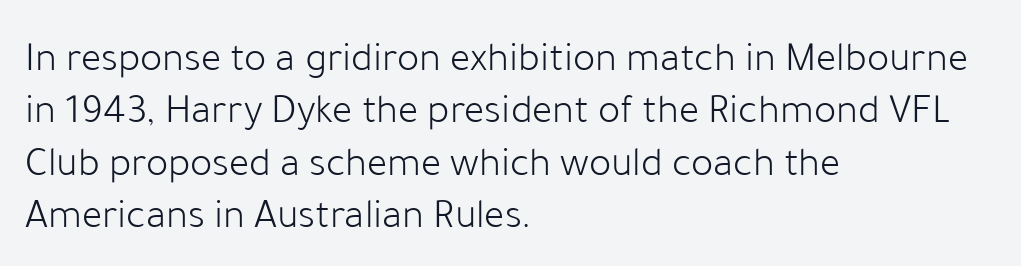
Look at the tracking — it's just the regular setting, nothing added. Each stroke keeps to a modest, everyday thickness or less. The baseline area is clear. A typesetter would call this proportional, since set widths differ per character. The vertical gap from one line to the next is medium. The rendering shows plain stroke endings on the letterforms — a sans-serif design.
